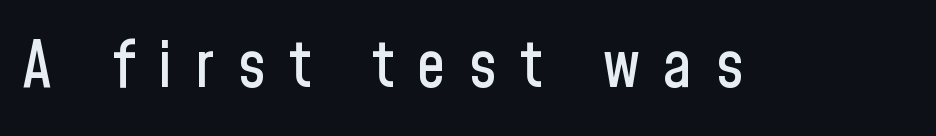
The space directly below the letters is spotless. Observe the wide spacing: letters keep a clear distance from each other. Italic: no, the glyphs are upright roman. Font category for this specimen: sans-serif. Character widths vary here, with narrow letters taking less room than wide ones.
